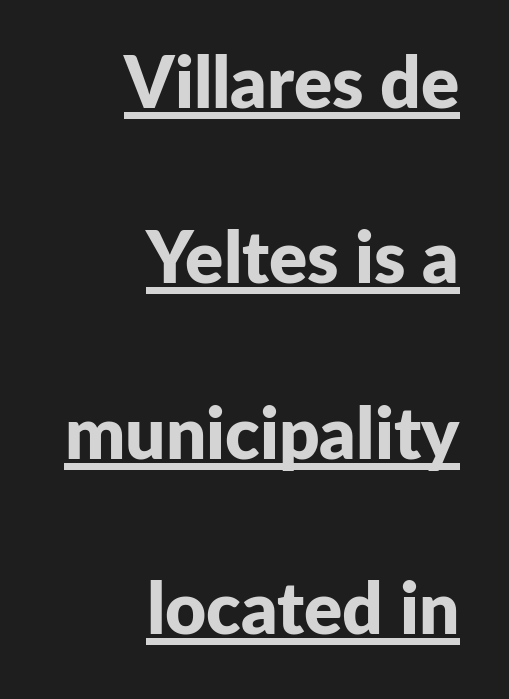
{"serif": "no", "italic": "no", "bold": "yes", "weight": "bold", "width": "normal", "stroke_contrast": "low", "x_height": "medium", "monospaced": "no", "underline": "yes", "align": "right", "line_spacing": "loose", "line_spacing_ratio": 2.47, "letter_spacing": "normal", "letter_spacing_em": 0.0, "glyph_px": 71}
